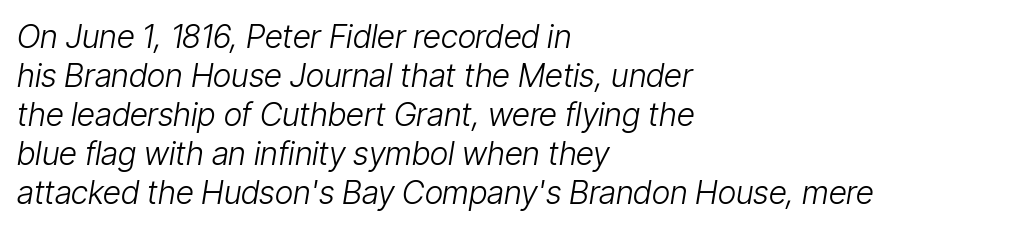
{"italic": "yes", "lean": "right", "slant_degrees": 9, "bold": "no", "weight": "light", "width": "condensed", "stroke_contrast": "low", "x_height": "medium", "monospaced": "no", "underline": "no", "align": "left", "line_spacing_ratio": 1.22, "letter_spacing": "normal", "letter_spacing_em": 0.0, "glyph_px": 32}
